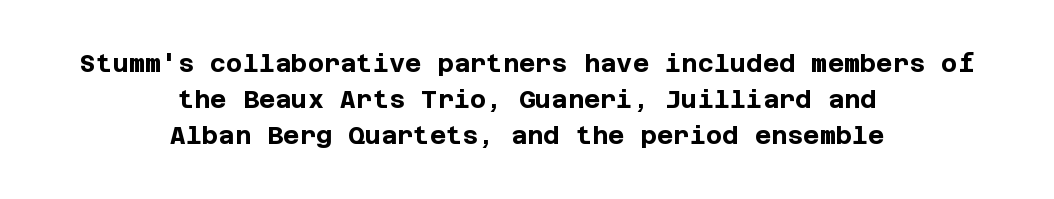
Q: Is the text bold? A: Yes.
Q: Is the text italic (slanted)? A: No, it is upright.
Q: Is the text underlined? A: No.
Q: How is the paragraph aligned? A: Centered.
Q: Is the spacing between letters normal or unusually wide? A: Normal.
Q: Is the spacing between lines tight, normal or loose? A: Normal.
